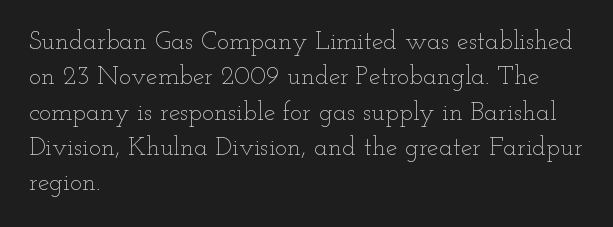
Vertically, the passage feels balanced, rows spaced as you'd expect. No italicization has been applied; the sample stays upright. A bare baseline throughout the passage. Think standard paragraph weight, or any step lighter than that.
